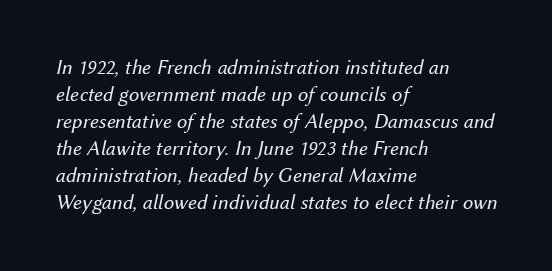
The image shows 21 px text type, italic (leaning right); set left-aligned, normal line spacing (1.29x), normal letter spacing, not underlined.
